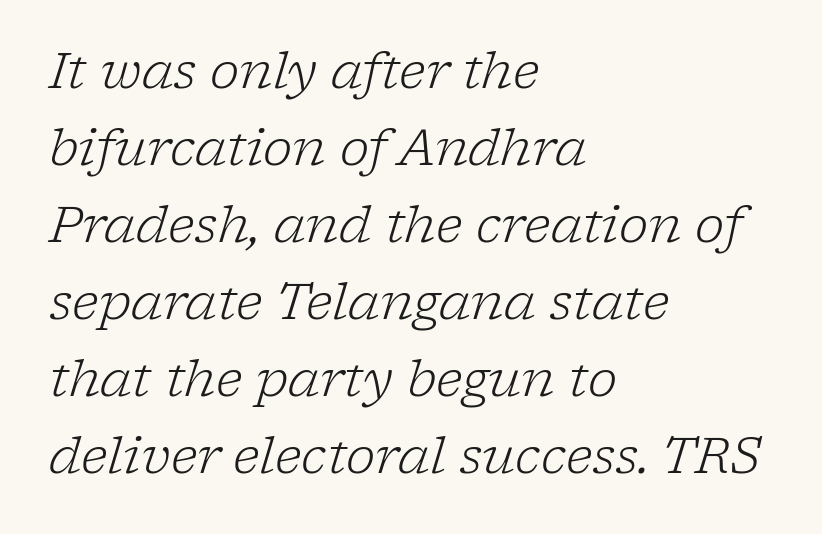
Words appear dense and cohesive because spacing is normal. In terms of leading, this rendering sits right in the middle. Would a proofreader flag this as italicized? Yes. Weight: regular or lighter. The letters advance in unequal steps, a hallmark of proportional type. The designer went with a serif here, giving each stem small feet.
